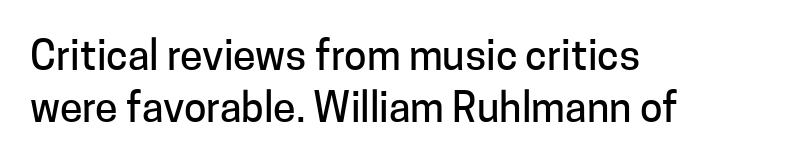
Lines of text with bare space underneath. Spacing verdict: proportional, widths tailored to each character. What's the leading like? Ordinary, nothing unusual. The font family rendered here belongs to the sans-serif group. Does the copy run flush right? No — it runs flush left.
